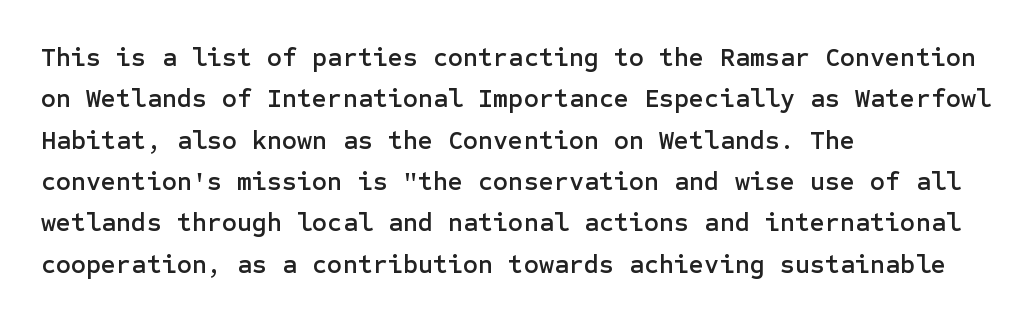
Q: Is the text italic (slanted)? A: No, it is upright.
Q: Is the text underlined? A: No.
Q: How is the paragraph aligned? A: Left-aligned.
Q: Is the spacing between letters normal or unusually wide? A: Normal.
Q: Is the spacing between lines tight, normal or loose? A: Normal.
